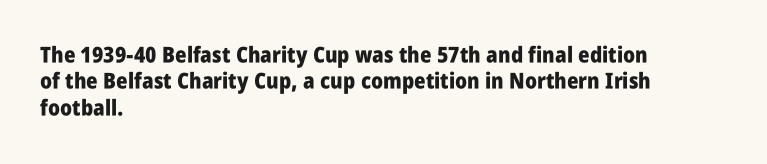
Q: Is the text bold? A: Yes.
Q: Is the text italic (slanted)? A: No, it is upright.
Q: Is the text underlined? A: No.
Q: How is the paragraph aligned? A: Left-aligned.
Q: Is the spacing between letters normal or unusually wide? A: Normal.
